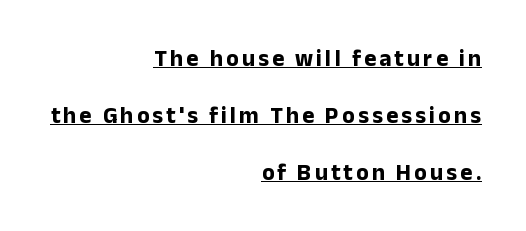
Q: Is the text bold? A: Yes.
Q: Is the text italic (slanted)? A: No, it is upright.
Q: Is the text underlined? A: Yes.
Q: How is the paragraph aligned? A: Right-aligned.
Q: Is the spacing between lines tight, normal or loose? A: Loose.
